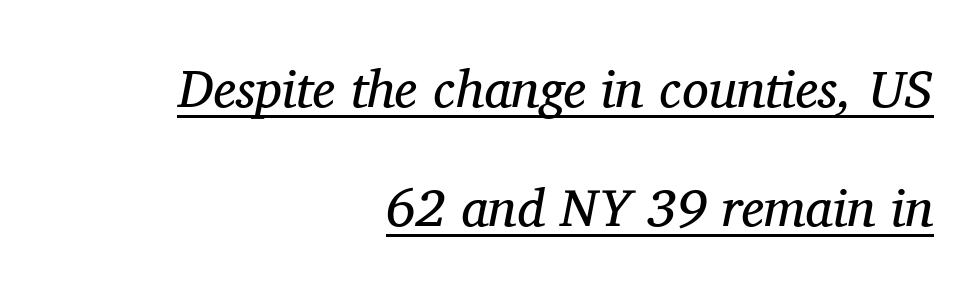
The image shows 53 px regular-weight serif type, italic (leaning right); set right-aligned, loose line spacing (2.25x), normal letter spacing, underlined; medium stroke contrast and a medium x-height.
